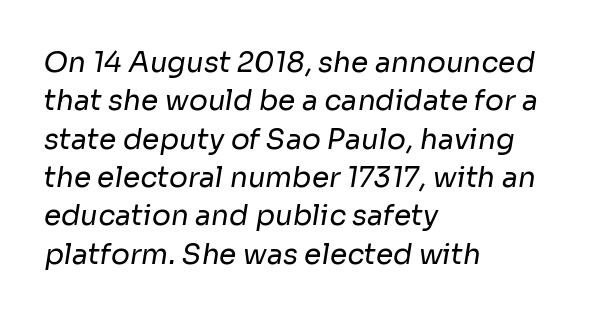
Q: Is the text bold? A: No.
Q: Is the typeface a serif or a sans-serif typeface? A: Sans-serif.
Q: Is the text underlined? A: No.
Q: How is the paragraph aligned? A: Left-aligned.
Q: Is the spacing between letters normal or unusually wide? A: Normal.
Q: Is the spacing between lines tight, normal or loose? A: Normal.
Q: Width (condensed, normal, or wide)? A: Normal.
Q: Stroke contrast? A: Low.
Q: x-height? A: Medium.
Q: Monospaced? A: No.
